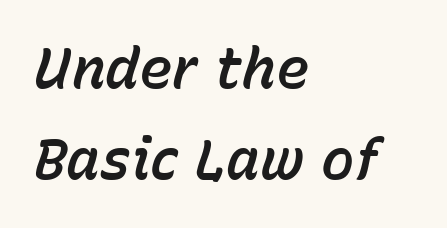
{"italic": "yes", "lean": "right", "slant_degrees": 15, "width": "normal", "stroke_contrast": "low", "x_height": "medium", "monospaced": "no", "underline": "no", "align": "left", "line_spacing": "normal", "line_spacing_ratio": 1.63, "letter_spacing": "normal", "letter_spacing_em": 0.0, "glyph_px": 56}
